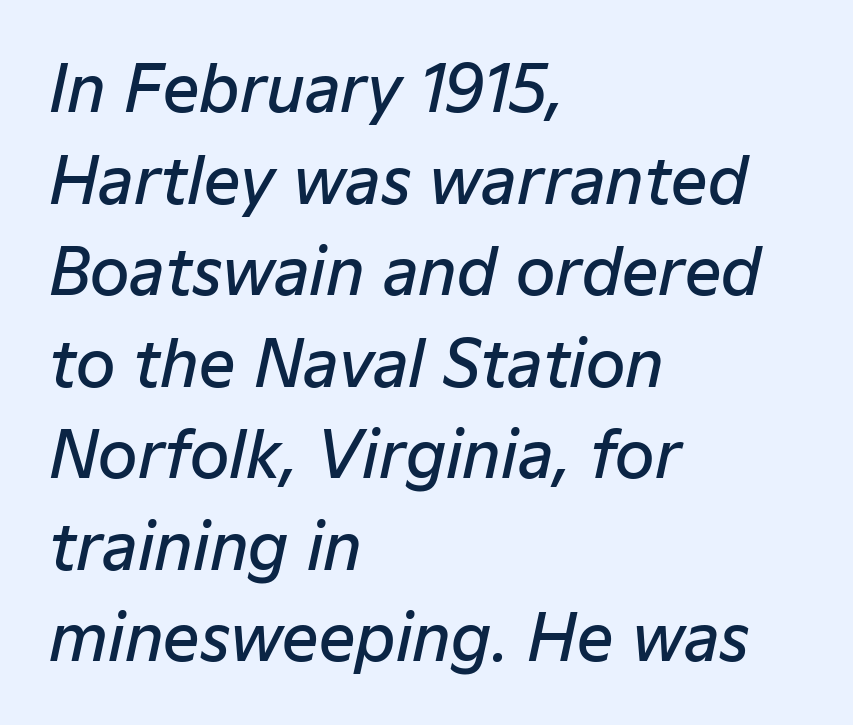
{"italic": "yes", "lean": "right", "slant_degrees": 12, "bold": "semi", "weight": "semibold", "width": "normal", "stroke_contrast": "low", "x_height": "medium", "monospaced": "no", "underline": "no", "align": "left", "line_spacing": "normal", "line_spacing_ratio": 1.43, "letter_spacing": "normal", "letter_spacing_em": 0.0, "glyph_px": 64}
